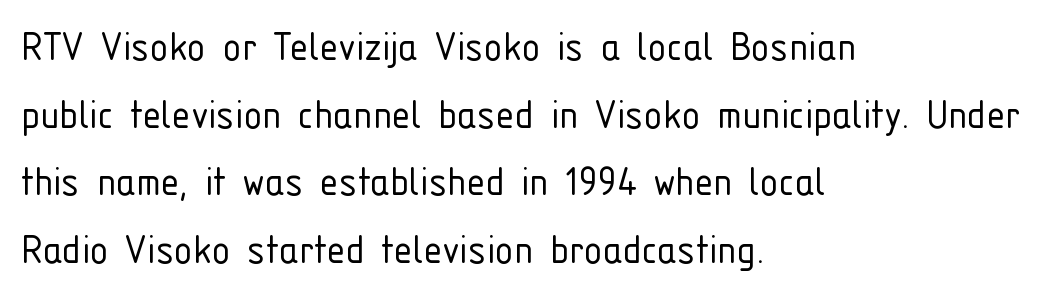
Q: Is the text bold? A: No.
Q: Is the text italic (slanted)? A: No, it is upright.
Q: Is the typeface a serif or a sans-serif typeface? A: Sans-serif.
Q: Is the text underlined? A: No.
Q: How is the paragraph aligned? A: Left-aligned.
Q: Is the spacing between letters normal or unusually wide? A: Normal.
Q: Is the spacing between lines tight, normal or loose? A: Normal.
Q: Width (condensed, normal, or wide)? A: Condensed.
Q: Stroke contrast? A: Low.
Q: x-height? A: Medium.
Q: Monospaced? A: No.
